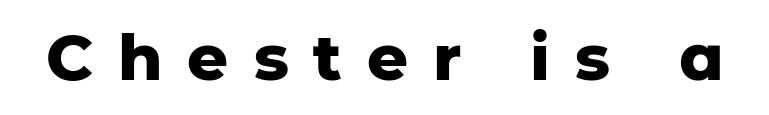
Q: Is the text bold? A: Yes.
Q: Is the text italic (slanted)? A: No, it is upright.
Q: Is the typeface a serif or a sans-serif typeface? A: Sans-serif.
Q: Is the text underlined? A: No.
Q: Is the spacing between letters normal or unusually wide? A: Unusually wide.
Q: Width (condensed, normal, or wide)? A: Normal.
Q: Stroke contrast? A: Low.
Q: x-height? A: Medium.
Q: Monospaced? A: No.
